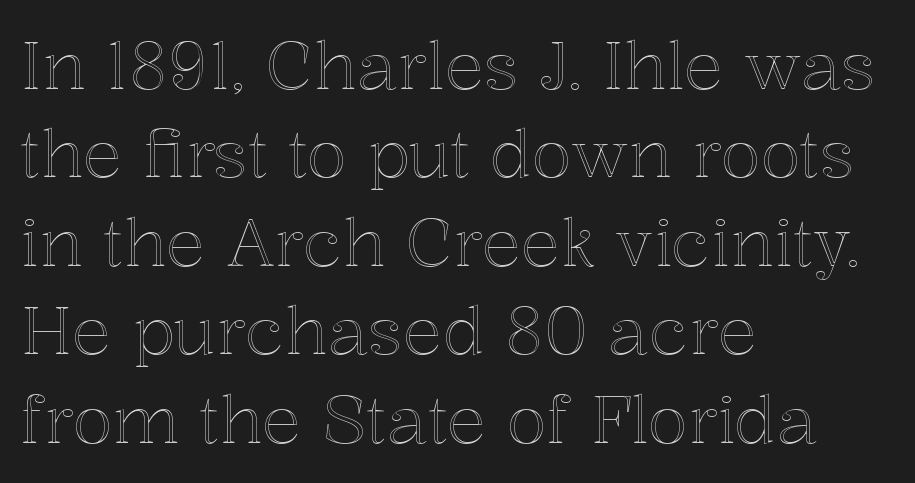
{"italic": "no", "width": "normal", "x_height": "medium", "monospaced": "no", "underline": "no", "align": "left", "line_spacing": "normal", "line_spacing_ratio": 1.34, "letter_spacing": "normal", "letter_spacing_em": 0.0, "glyph_px": 66}
